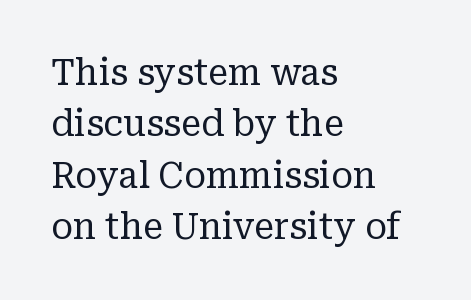
Underline: absent. Posture: vertical. The rag falls on the right side of this text block. Bold? No — there's no thickening of the strokes. The line-height multiplier appears to be the usual default.
